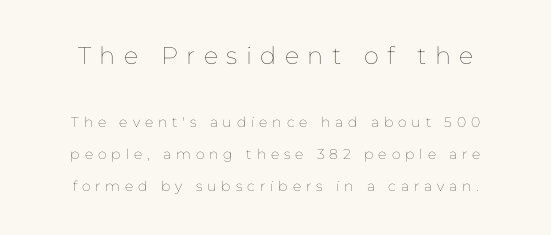
The zone under the glyphs is completely vacant. Letters have the restrained weight of plain body copy at most. If you squint, the top block still reads clearly — it's the larger of the two. Someone cranked the tracking dial way up on this one.
